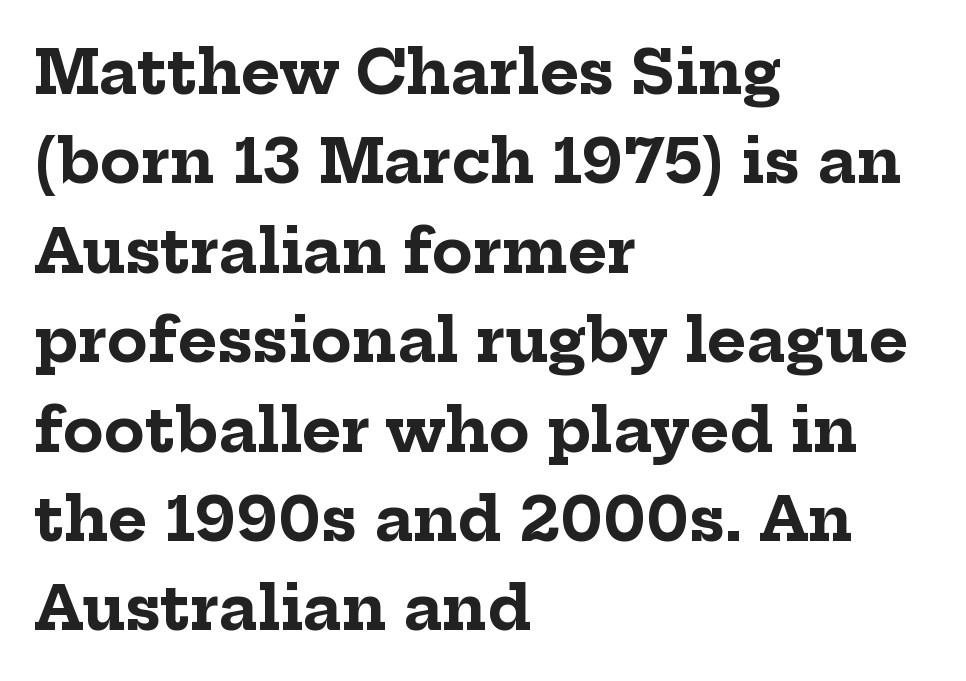
{"serif": "yes", "italic": "no", "bold": "yes", "weight": "bold", "width": "normal", "stroke_contrast": "low", "x_height": "medium", "monospaced": "no", "underline": "no", "align": "left", "line_spacing": "normal", "line_spacing_ratio": 1.49, "letter_spacing": "normal", "letter_spacing_em": 0.0, "glyph_px": 60}
